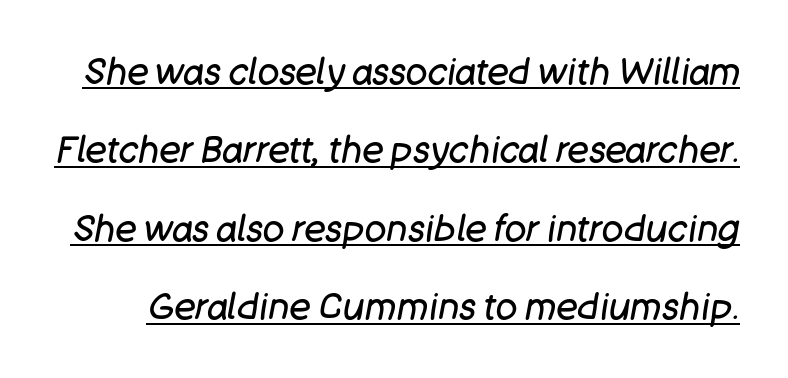
{"italic": "yes", "lean": "right", "slant_degrees": 11, "bold": "no", "weight": "regular", "width": "normal", "stroke_contrast": "low", "x_height": "large", "monospaced": "no", "underline": "yes", "line_spacing": "loose", "line_spacing_ratio": 2.18, "letter_spacing": "normal", "letter_spacing_em": 0.0, "glyph_px": 36}
